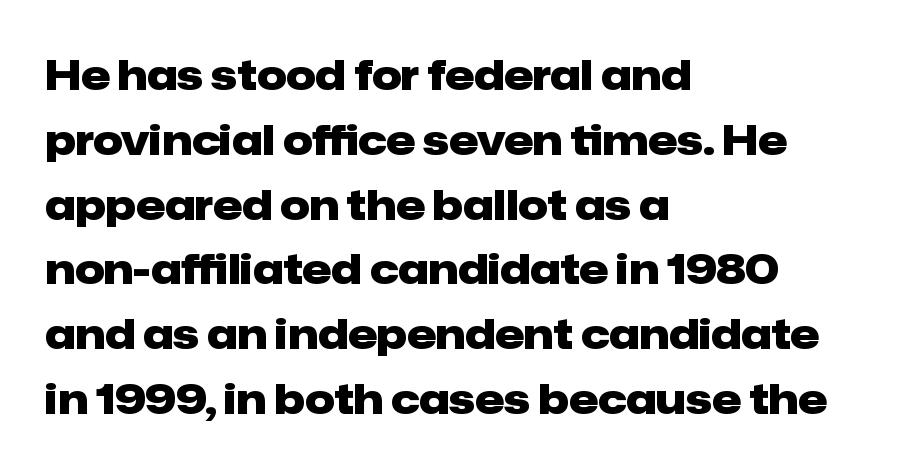
{"serif": "no", "italic": "no", "bold": "yes", "weight": "heavy", "width": "normal", "stroke_contrast": "low", "x_height": "medium", "monospaced": "no", "underline": "no", "align": "left", "line_spacing": "normal", "line_spacing_ratio": 1.58, "letter_spacing": "normal", "letter_spacing_em": 0.0, "glyph_px": 41}
